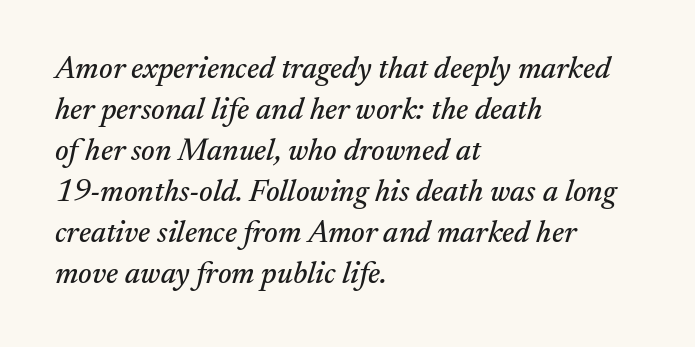
The image shows 31 px serif type, italic (leaning right); set left-aligned, normal line spacing (1.32x), normal letter spacing, not underlined; medium stroke contrast and a small x-height.
